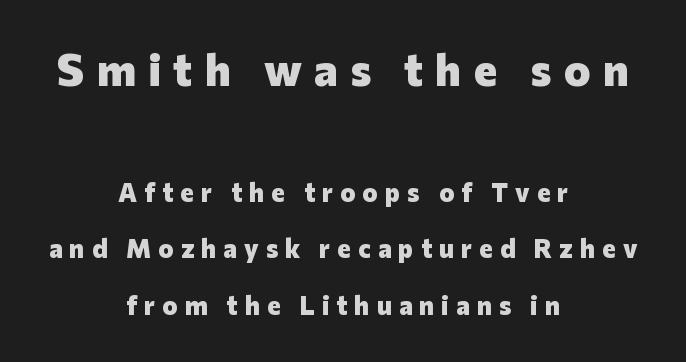
The image shows 45 px heavy sans-serif type, upright; set centered, loose line spacing (2.19x), unusually wide letter spacing (+0.27 em), not underlined; the first (top) block is 1.73x larger; low stroke contrast and a medium x-height.
